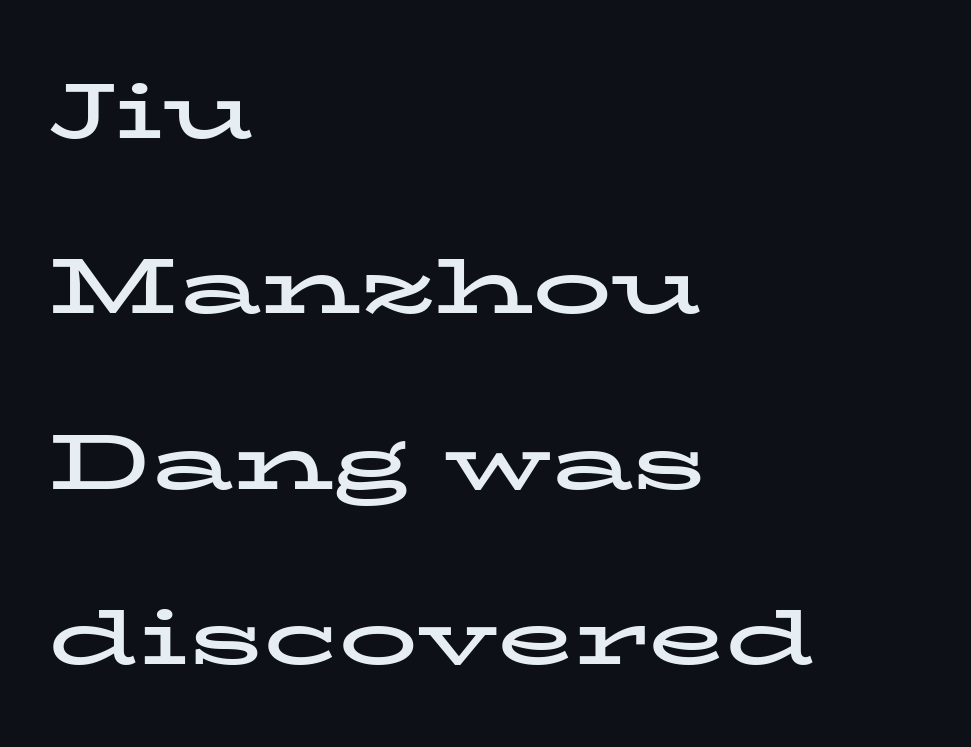
Horizontal bands of white between lines are thick stripes. Where is the straight margin? On the left. Words float on clear page, feet unadorned. Every letter is thick-stroked: bold, no question. Italic? Not at all — the glyphs are vertical.
